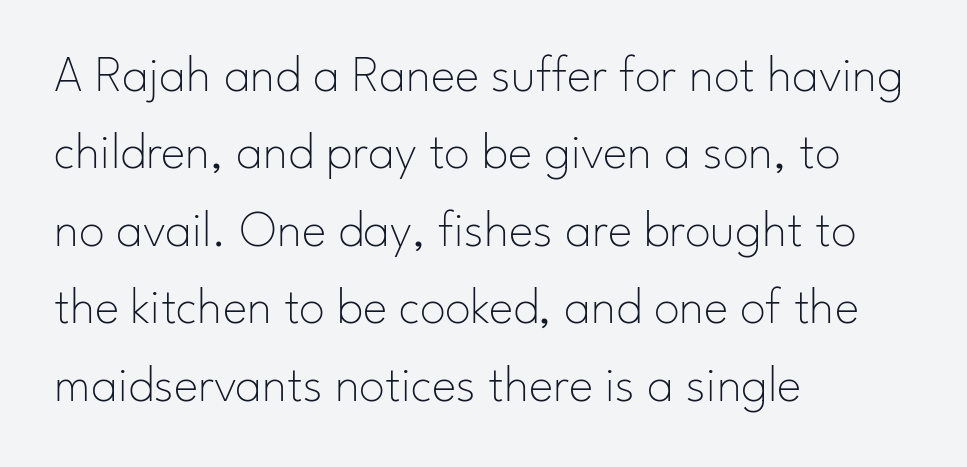
The letters carry no serifs — their stems end cleanly without finishing strokes. The rows are spaced the way most documents space them. The font's upright variant was chosen for this text. You could not count columns in this text — the font is proportionally spaced.
